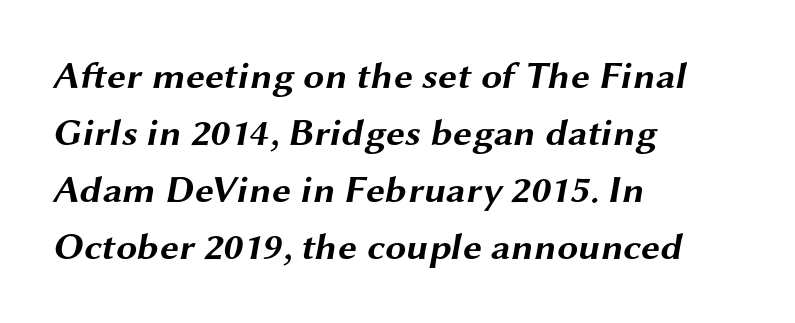
{"serif": "no", "bold": "yes", "weight": "bold", "width": "wide", "stroke_contrast": "medium", "x_height": "medium", "monospaced": "no", "underline": "no", "align": "left", "line_spacing": "normal", "line_spacing_ratio": 1.5, "letter_spacing": "normal", "letter_spacing_em": 0.0, "glyph_px": 38}
